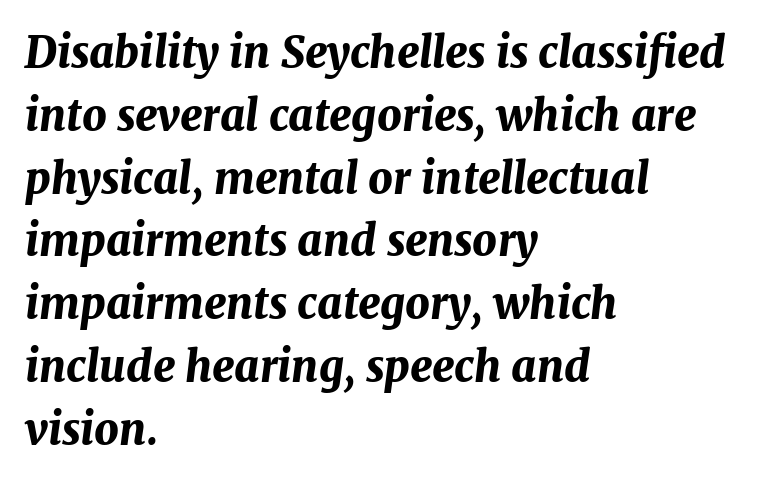
The image shows 43 px bold type, italic (leaning right); set left-aligned, normal line spacing (1.46x), normal letter spacing, not underlined; medium stroke contrast and a medium x-height.
